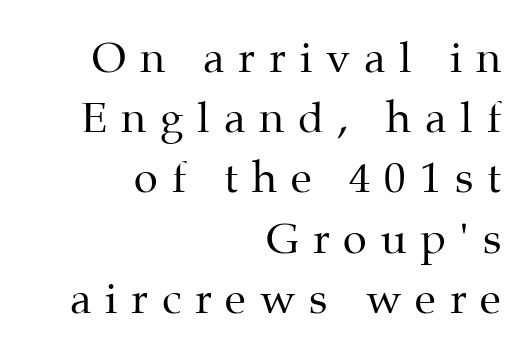
The image shows 43 px regular-weight serif type, upright; set right-aligned, normal line spacing (1.4x), unusually wide letter spacing (+0.32 em), not underlined; medium stroke contrast and a medium x-height.
